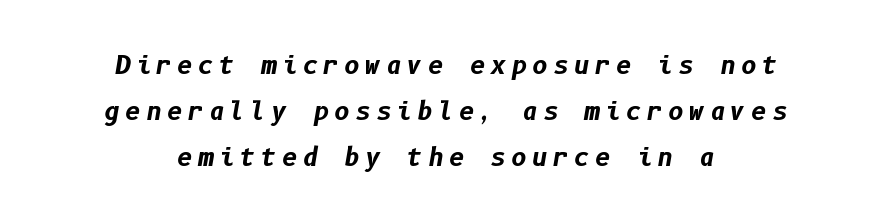
These lines stack symmetrically, like a column narrowing and widening about its center. A bare baseline throughout the passage. Interline gaps are noticeably wide in this sample. The rendering inserts visible extra space after every character. The whole block is typeset with a tilt. I'd describe the lettering as bold — thick and assertive.
